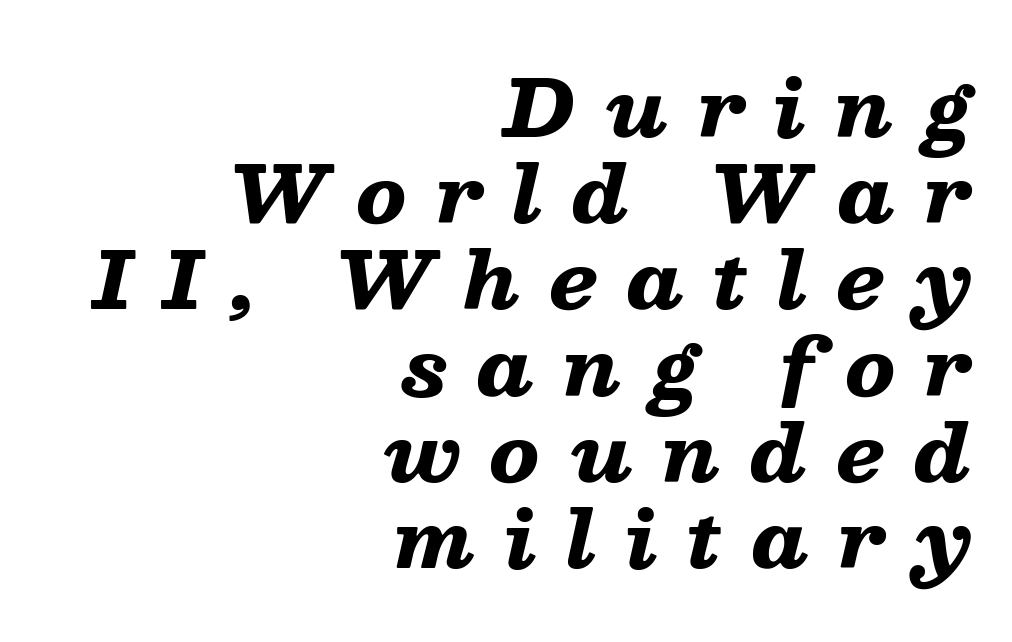
Q: Is the text bold? A: Yes.
Q: Is the text italic (slanted)? A: Yes, it leans right by about 13 degrees.
Q: Is the text underlined? A: No.
Q: How is the paragraph aligned? A: Right-aligned.
Q: Is the spacing between letters normal or unusually wide? A: Unusually wide.
Q: Is the spacing between lines tight, normal or loose? A: Tight.
Q: Width (condensed, normal, or wide)? A: Wide.
Q: Stroke contrast? A: Low.
Q: x-height? A: Medium.
Q: Monospaced? A: No.
